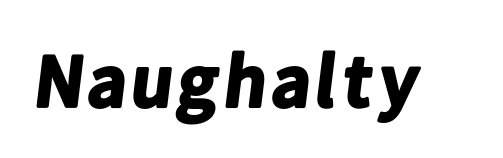
The area under the type is left untouched. Note the varied advance widths — an 'i' is clearly narrower than an 'm'. Plenty of ink on the page — the face is bold. Nothing unusual about the tracking: characters are spaced as the font intends.
